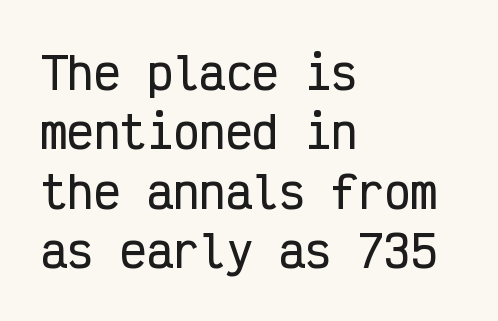
The image shows 44 px condensed sans-serif type, upright, monospaced; set left-aligned, normal line spacing (1.35x), normal letter spacing, not underlined; low stroke contrast and a medium x-height.
